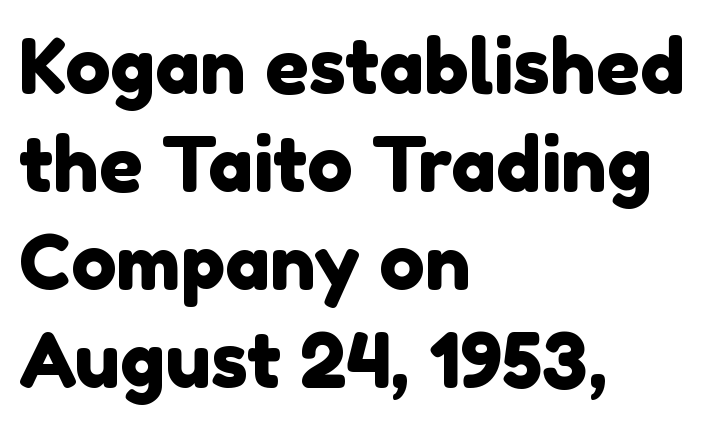
Q: Is the typeface a serif or a sans-serif typeface? A: Sans-serif.
Q: Is the text underlined? A: No.
Q: How is the paragraph aligned? A: Left-aligned.
Q: Is the spacing between letters normal or unusually wide? A: Normal.
Q: Is the spacing between lines tight, normal or loose? A: Normal.
Q: Width (condensed, normal, or wide)? A: Normal.
Q: x-height? A: Medium.
Q: Monospaced? A: No.
